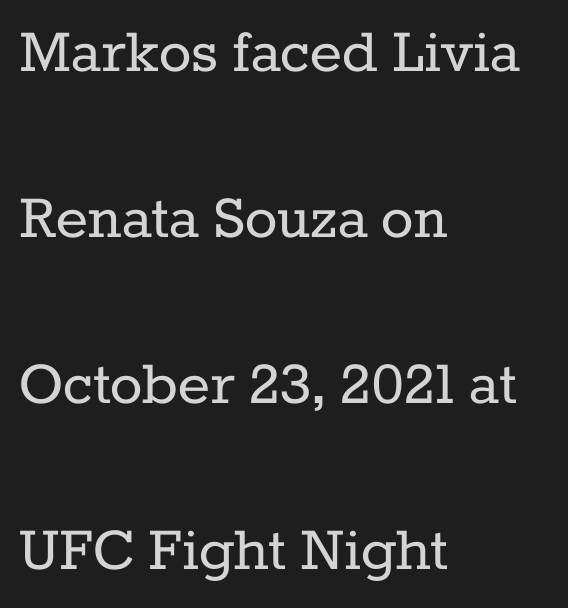
Q: Is the text bold? A: No.
Q: Is the text italic (slanted)? A: No, it is upright.
Q: Is the typeface a serif or a sans-serif typeface? A: Serif.
Q: Is the text underlined? A: No.
Q: How is the paragraph aligned? A: Left-aligned.
Q: Is the spacing between letters normal or unusually wide? A: Normal.
Q: Is the spacing between lines tight, normal or loose? A: Loose.
Q: Width (condensed, normal, or wide)? A: Normal.
Q: Stroke contrast? A: Low.
Q: x-height? A: Medium.
Q: Monospaced? A: No.
